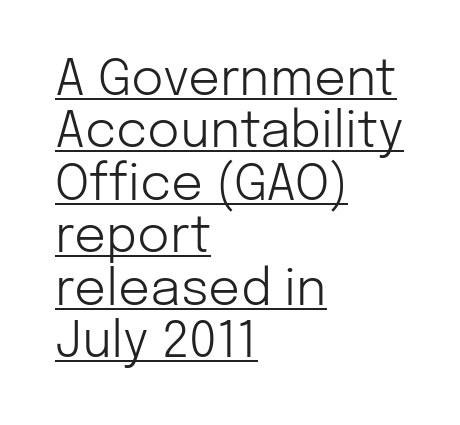
{"serif": "no", "italic": "no", "bold": "no", "weight": "light", "width": "normal", "stroke_contrast": "low", "x_height": "medium", "monospaced": "no", "underline": "yes", "align": "left", "line_spacing": "tight", "line_spacing_ratio": 1.05, "letter_spacing": "normal", "letter_spacing_em": 0.0, "glyph_px": 50}
